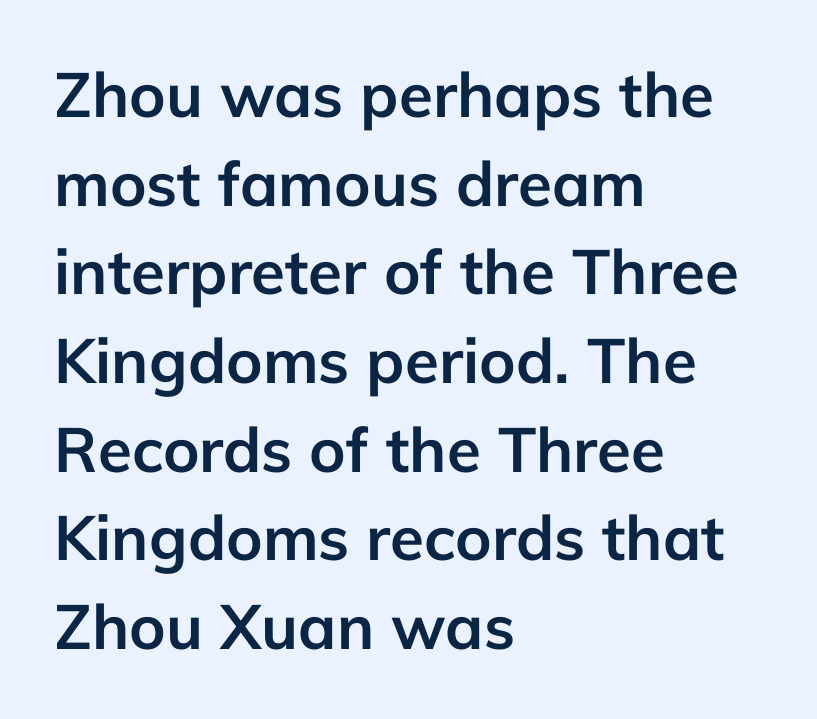
Q: Is the text bold? A: Yes.
Q: Is the text italic (slanted)? A: No, it is upright.
Q: Is the typeface a serif or a sans-serif typeface? A: Sans-serif.
Q: Is the text underlined? A: No.
Q: How is the paragraph aligned? A: Left-aligned.
Q: Is the spacing between letters normal or unusually wide? A: Normal.
Q: Is the spacing between lines tight, normal or loose? A: Normal.
Q: Width (condensed, normal, or wide)? A: Normal.
Q: Stroke contrast? A: Low.
Q: x-height? A: Medium.
Q: Monospaced? A: No.
